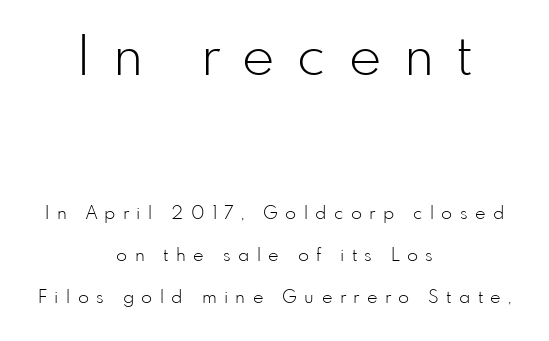
The image shows 55 px light sans-serif type, upright; set centered, loose line spacing (2.33x), unusually wide letter spacing (+0.41 em), not underlined; the first (top) block is 3.06x larger; low stroke contrast and a small x-height.
